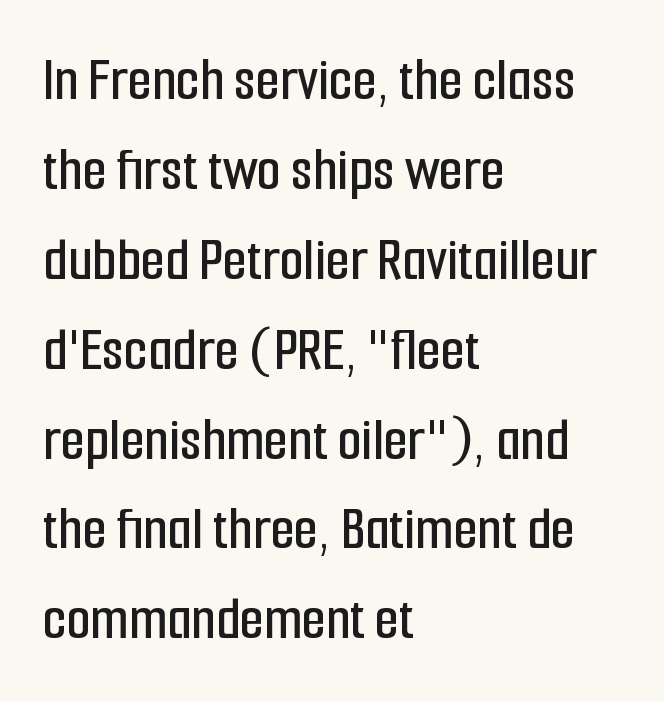
The image shows 62 px condensed sans-serif type, upright; set left-aligned, normal line spacing (1.45x), normal letter spacing, not underlined; low stroke contrast and a medium x-height.
